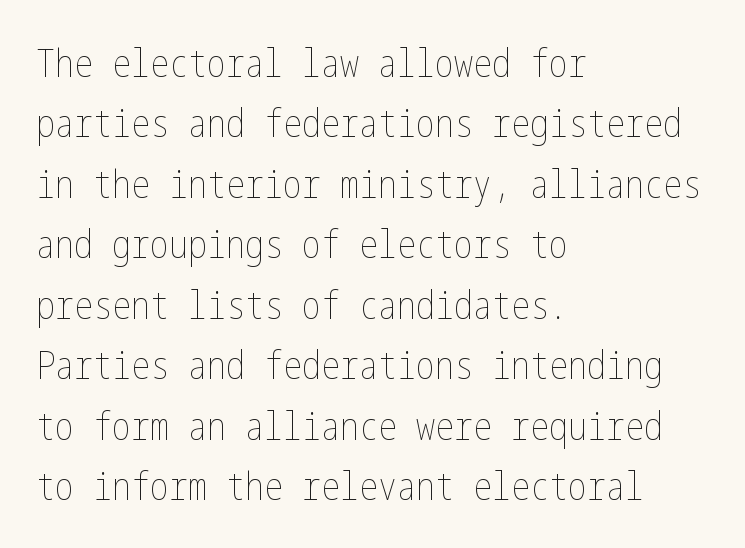
The image shows 38 px thin, condensed type, upright; set left-aligned, normal line spacing (1.59x), normal letter spacing, not underlined; low stroke contrast and a medium x-height.
